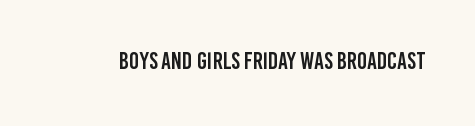
{"italic": "no", "underline": "no", "letter_spacing": "normal", "letter_spacing_em": 0.0, "glyph_px": 24}
